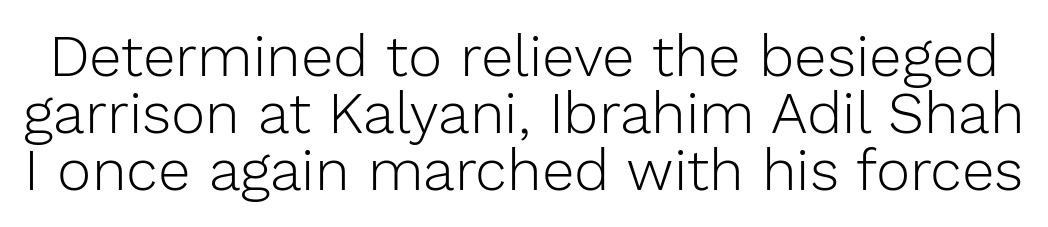
Only glyphs here, with clear space below each row. No heavy texture on the line: the type isn't bold. Tightly led — the rows are bunched. The letterforms sit shoulder to shoulder at normal distance. You can tell from the bare stems that sans-serif type was used.
